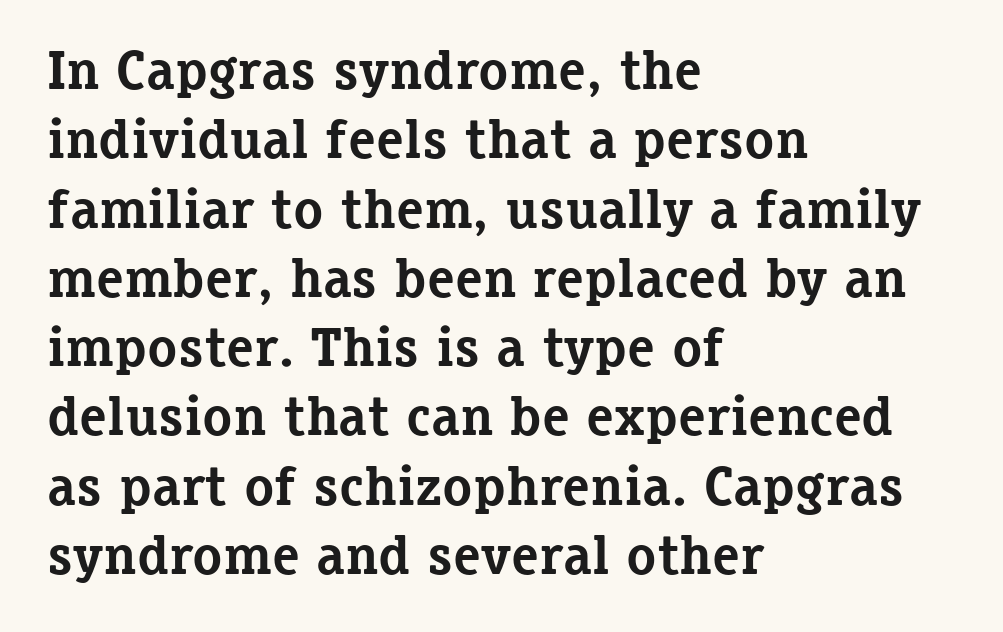
{"serif": "yes", "italic": "no", "bold": "yes", "weight": "bold", "width": "normal", "stroke_contrast": "low", "x_height": "medium", "monospaced": "no", "underline": "no", "align": "left", "line_spacing": "normal", "line_spacing_ratio": 1.26, "letter_spacing": "normal", "letter_spacing_em": 0.0, "glyph_px": 55}
